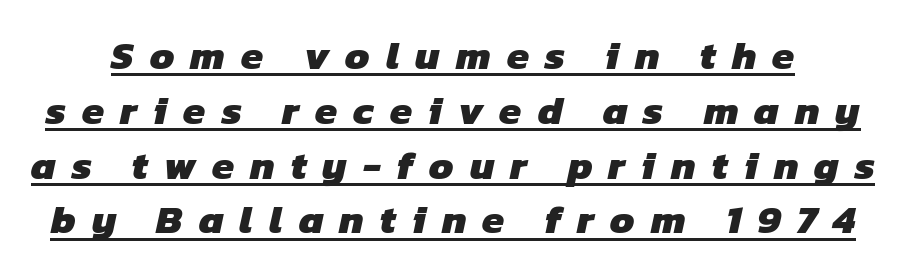
Each letter keeps its own natural width here, so spacing adapts to shape. Tracking value appears strongly positive — letters spread wide. The passage shown is underscored from start to finish. The block of text has a typical density, with ordinary space between rows.
